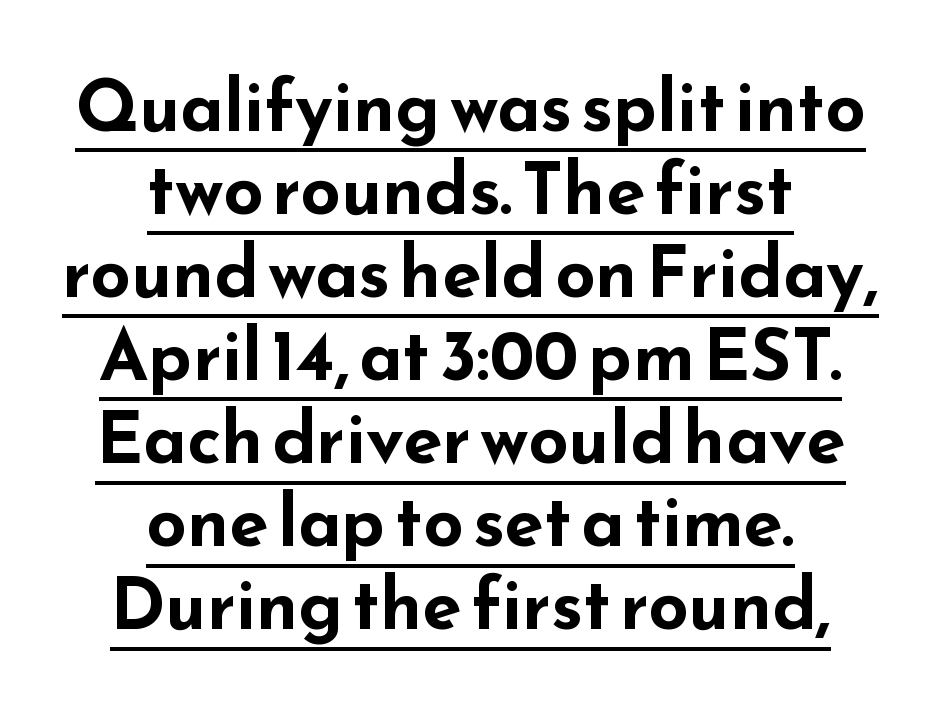
The image shows 71 px bold, wide sans-serif type, upright; set centered, line spacing 1.17x, normal letter spacing, underlined; low stroke contrast and a small x-height.
